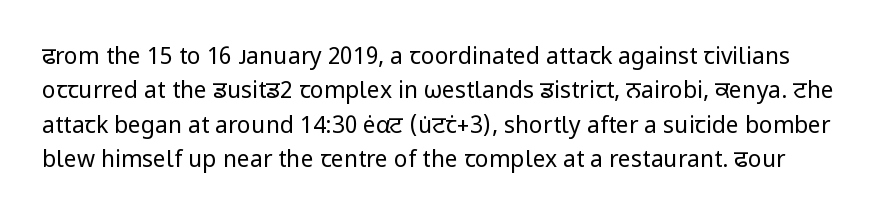
{"italic": "no", "bold": "no", "underline": "no", "line_spacing": "normal", "line_spacing_ratio": 1.49, "letter_spacing": "normal", "letter_spacing_em": 0.0, "glyph_px": 23}
